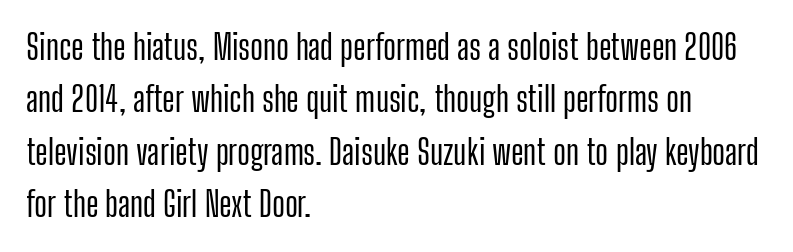
Q: Is the text italic (slanted)? A: No, it is upright.
Q: Is the typeface a serif or a sans-serif typeface? A: Sans-serif.
Q: Is the text underlined? A: No.
Q: How is the paragraph aligned? A: Left-aligned.
Q: Is the spacing between letters normal or unusually wide? A: Normal.
Q: Is the spacing between lines tight, normal or loose? A: Normal.
Q: Width (condensed, normal, or wide)? A: Condensed.
Q: Stroke contrast? A: Low.
Q: x-height? A: Medium.
Q: Monospaced? A: No.
